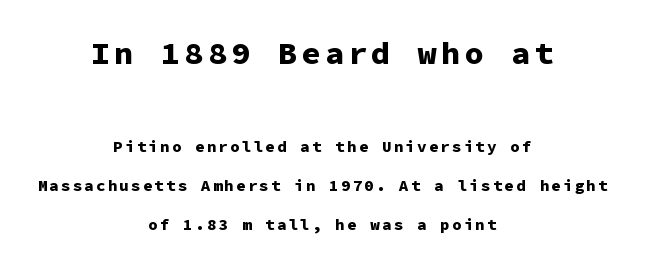
Q: Is the text bold? A: Yes.
Q: Is the text italic (slanted)? A: No, it is upright.
Q: Is the typeface a serif or a sans-serif typeface? A: Sans-serif.
Q: Is the text underlined? A: No.
Q: How is the paragraph aligned? A: Centered.
Q: Is the spacing between lines tight, normal or loose? A: Loose.
Q: Which block of text is set in a larger size, the first (top) or the second (bottom)? A: The first (top) one.
Q: Width (condensed, normal, or wide)? A: Normal.
Q: Stroke contrast? A: Low.
Q: x-height? A: Medium.
Q: Monospaced? A: Yes.
